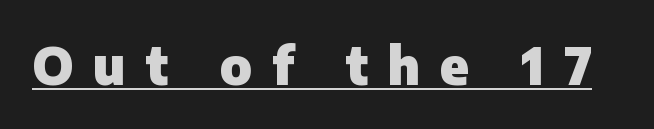
Q: Is the text bold? A: Yes.
Q: Is the text italic (slanted)? A: No, it is upright.
Q: Is the typeface a serif or a sans-serif typeface? A: Sans-serif.
Q: Is the text underlined? A: Yes.
Q: Is the spacing between letters normal or unusually wide? A: Unusually wide.
Q: Width (condensed, normal, or wide)? A: Normal.
Q: Stroke contrast? A: Low.
Q: x-height? A: Medium.
Q: Monospaced? A: No.
